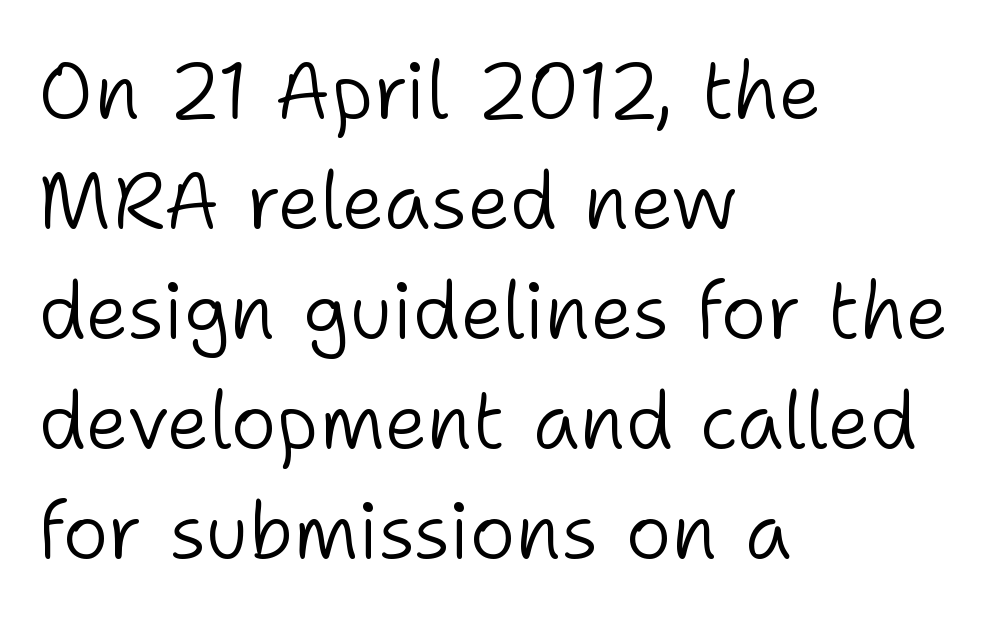
The strokes carry an ordinary text weight at most. Each line starts at the same left margin while the right side varies. The glyphs are unaccompanied by any horizontal stroke below them. You can tell it's not italic because the verticals are truly vertical. The passage shown is typed in a proportional face where columns would drift.
